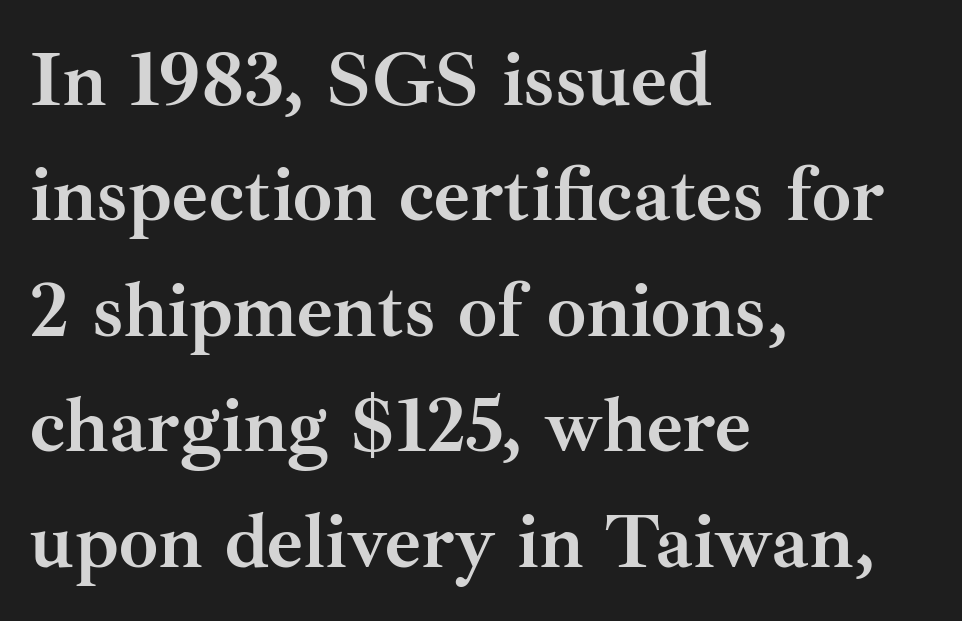
Q: Is the text bold? A: Yes.
Q: Is the text italic (slanted)? A: No, it is upright.
Q: Is the typeface a serif or a sans-serif typeface? A: Serif.
Q: Is the text underlined? A: No.
Q: How is the paragraph aligned? A: Left-aligned.
Q: Is the spacing between letters normal or unusually wide? A: Normal.
Q: Is the spacing between lines tight, normal or loose? A: Normal.
Q: Width (condensed, normal, or wide)? A: Normal.
Q: Stroke contrast? A: Medium.
Q: x-height? A: Small.
Q: Monospaced? A: No.
